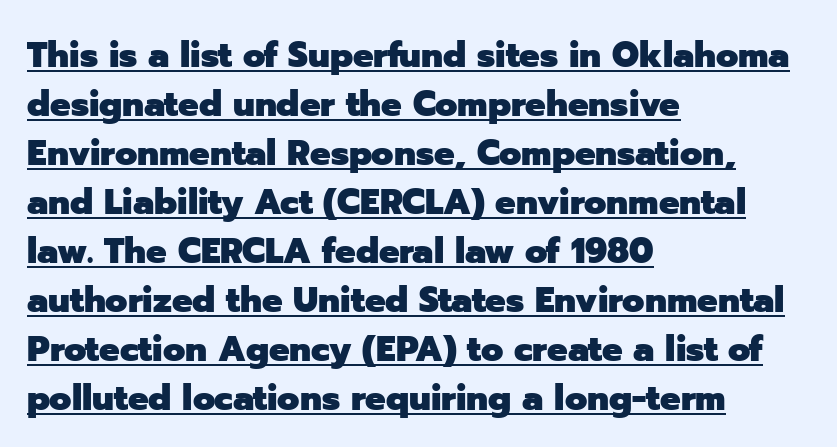
The image shows 36 px heavy sans-serif type, upright; set left-aligned, normal line spacing (1.36x), normal letter spacing, underlined; low stroke contrast and a medium x-height.
